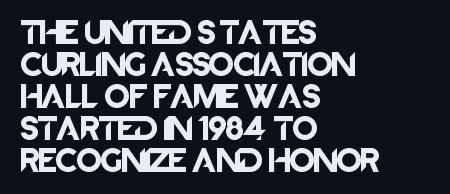
Q: Is the text italic (slanted)? A: No, it is upright.
Q: Is the text underlined? A: No.
Q: How is the paragraph aligned? A: Left-aligned.
Q: Is the spacing between letters normal or unusually wide? A: Normal.
Q: Is the spacing between lines tight, normal or loose? A: Normal.
